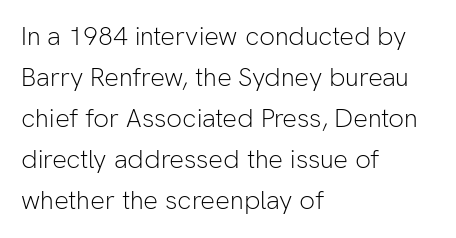
The image shows 26 px text type, upright; set left-aligned, normal line spacing (1.58x), normal letter spacing, not underlined.
